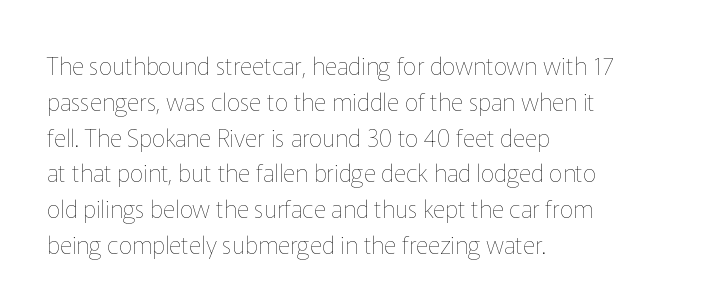
Q: Is the text bold? A: No.
Q: Is the text italic (slanted)? A: No, it is upright.
Q: Is the text underlined? A: No.
Q: How is the paragraph aligned? A: Left-aligned.
Q: Is the spacing between letters normal or unusually wide? A: Normal.
Q: Is the spacing between lines tight, normal or loose? A: Normal.
